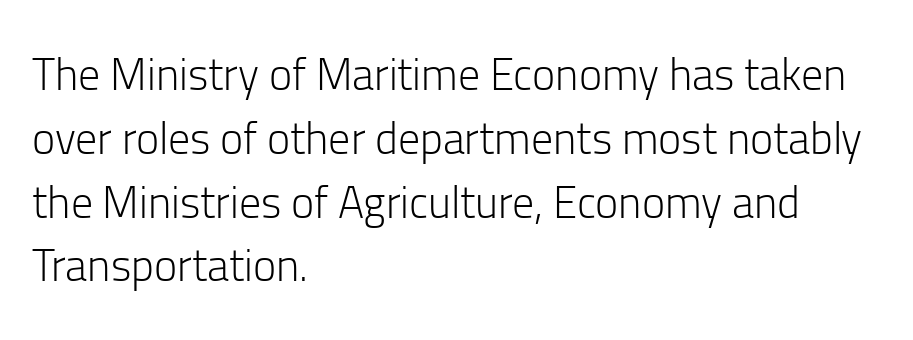
Descenders are the only things crossing below the line. This sample uses plain, unmodified letter spacing. Spacing verdict: proportional, widths tailored to each character. A typesetter would mark this as roman, not italic. In CSS terms this would be text-align: left.
